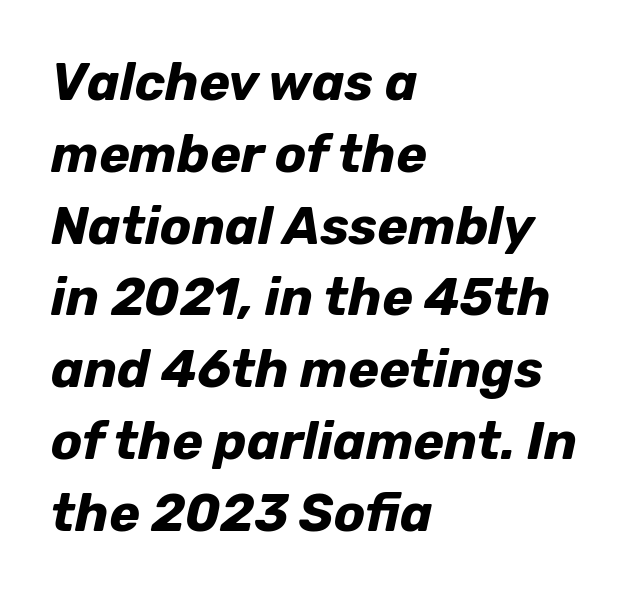
{"italic": "yes", "lean": "right", "slant_degrees": 12, "bold": "yes", "weight": "bold", "width": "normal", "stroke_contrast": "low", "x_height": "medium", "monospaced": "no", "underline": "no", "align": "left", "line_spacing": "normal", "line_spacing_ratio": 1.38, "letter_spacing": "normal", "letter_spacing_em": 0.0, "glyph_px": 52}
